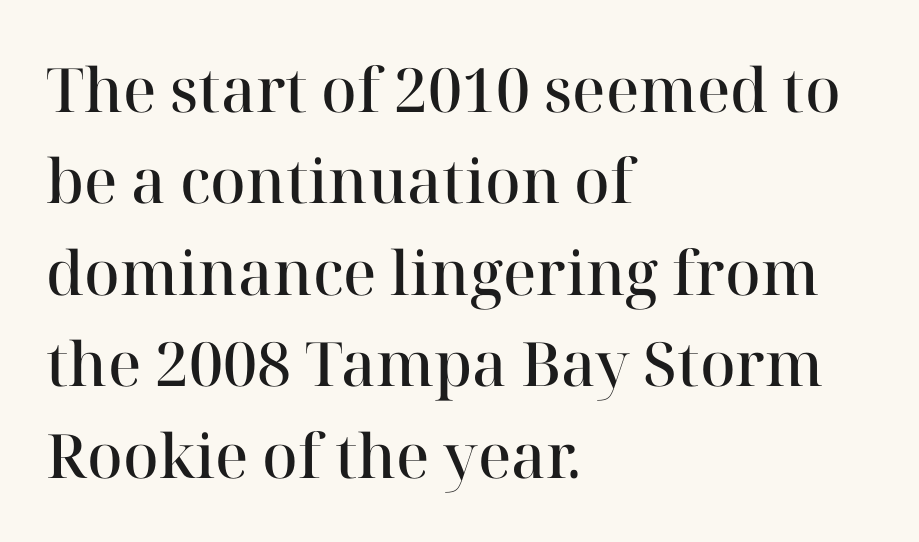
{"serif": "yes", "italic": "no", "bold": "semi", "weight": "semibold", "width": "normal", "stroke_contrast": "high", "x_height": "medium", "monospaced": "no", "underline": "no", "align": "left", "line_spacing": "normal", "line_spacing_ratio": 1.5, "letter_spacing": "normal", "letter_spacing_em": 0.0, "glyph_px": 61}
